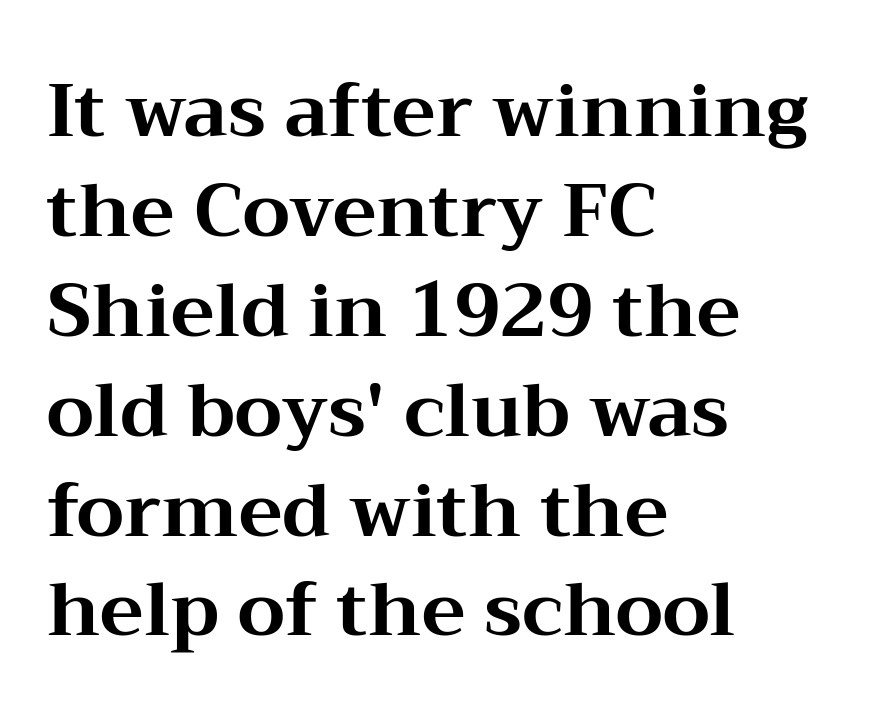
{"serif": "yes", "italic": "no", "bold": "yes", "weight": "bold", "width": "wide", "stroke_contrast": "medium", "x_height": "medium", "monospaced": "no", "underline": "no", "align": "left", "line_spacing": "normal", "line_spacing_ratio": 1.35, "letter_spacing": "normal", "letter_spacing_em": 0.0, "glyph_px": 74}
